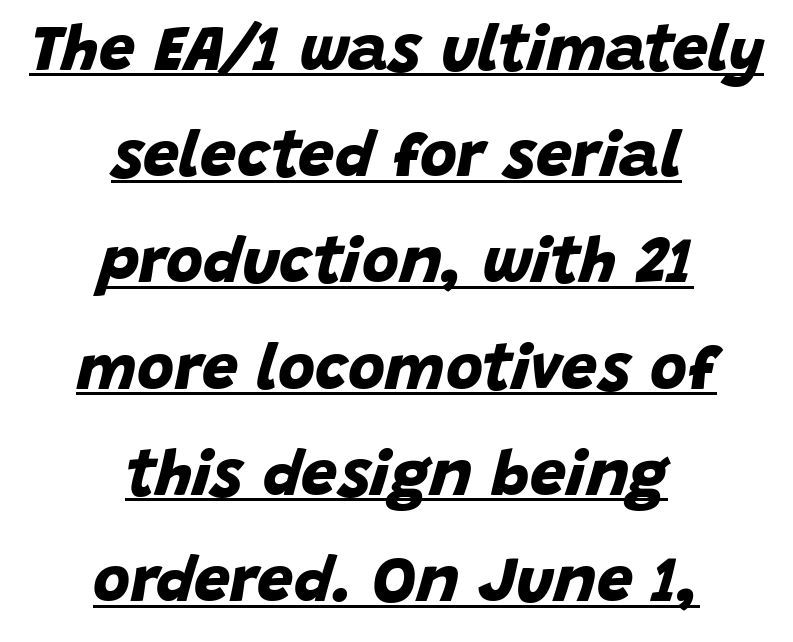
The image shows 64 px bold sans-serif type; set centered, normal line spacing (1.66x), normal letter spacing, underlined; low stroke contrast and a large x-height.
